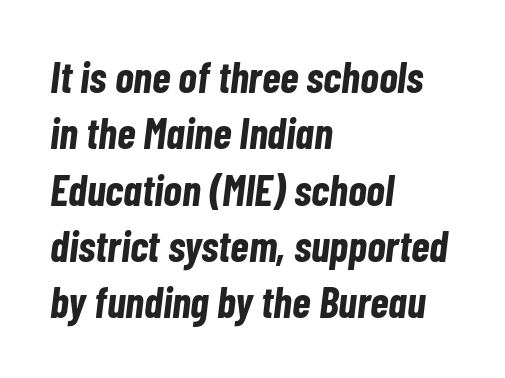
{"italic": "yes", "lean": "right", "slant_degrees": 7, "bold": "yes", "weight": "bold", "width": "condensed", "stroke_contrast": "low", "x_height": "medium", "monospaced": "no", "underline": "no", "align": "left", "line_spacing": "normal", "line_spacing_ratio": 1.31, "letter_spacing": "normal", "letter_spacing_em": 0.0, "glyph_px": 43}
